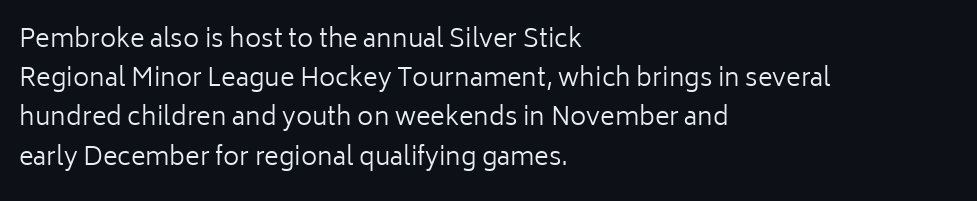
Q: Is the text bold? A: No.
Q: Is the text italic (slanted)? A: No, it is upright.
Q: Is the text underlined? A: No.
Q: How is the paragraph aligned? A: Left-aligned.
Q: Is the spacing between letters normal or unusually wide? A: Normal.
Q: Is the spacing between lines tight, normal or loose? A: Normal.
